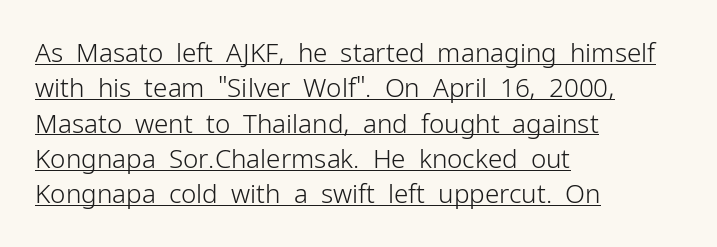
The image shows 26 px text type, upright; set left-aligned, normal line spacing (1.36x), normal letter spacing, underlined.
